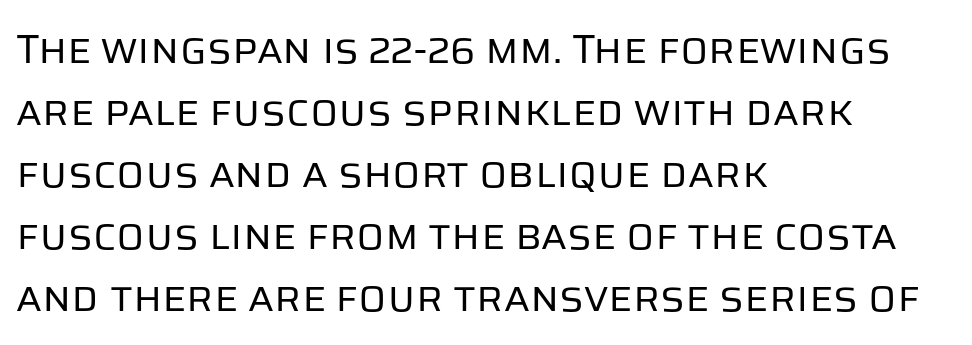
Check where the strokes stop: nothing finishes them off — pure sans. Quick note: not italic, upright. These lines are rendered in a variable-pitch font. Teacher's note: observe the even left margin — that is flush-left alignment. The strokes carry an ordinary text weight at most. Decoration check: the copy has no underline.
